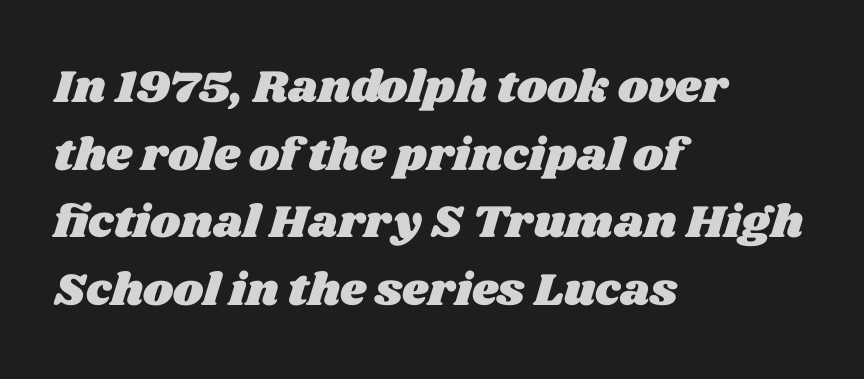
Short and long lines alike share a common starting point at left. Descenders are the only things crossing below the line. The face used here is proportionally spaced, like ordinary book or web type. Spacing between characters is what you'd get straight out of the box.
